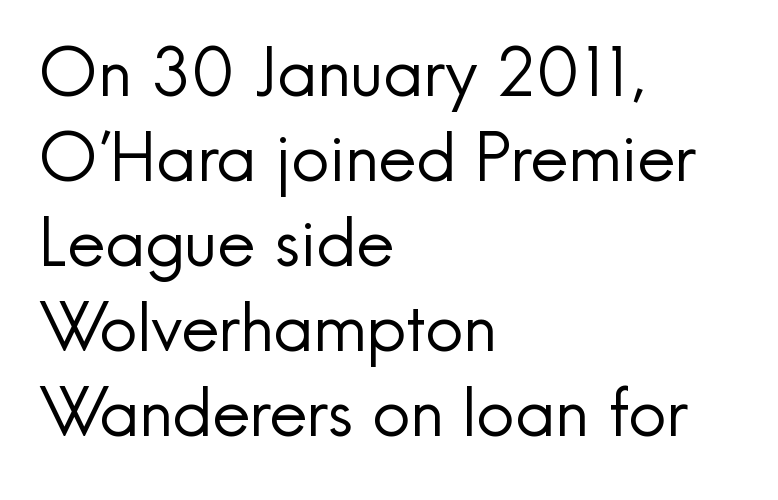
The image shows 67 px regular-weight sans-serif type, upright; set left-aligned, normal line spacing (1.27x), normal letter spacing, not underlined; a small x-height.
